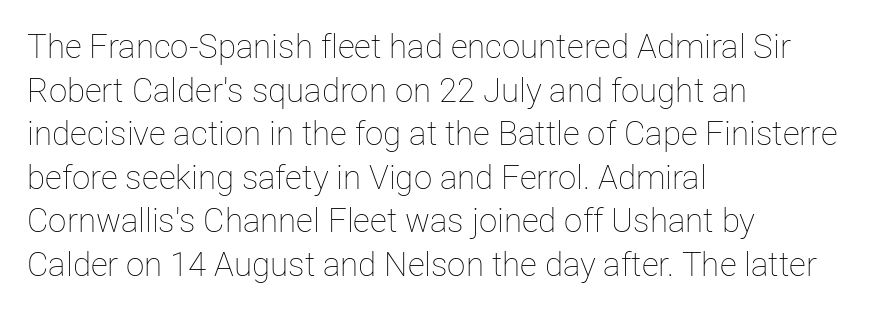
Casual observation: everything's shoved over to the left. Is there any slant? The stems are plumb. Honestly, there is no underline to notice here at all. Stroke mass is kept to a normal reading level or below. Do the characters align in a grid? No, the font is proportional. Normally led — the rows are evenly, conventionally spaced.
